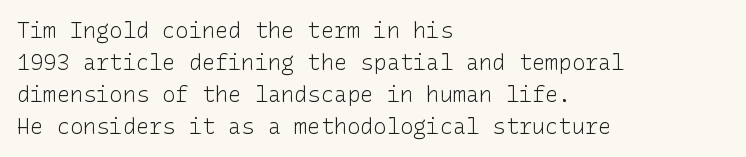
{"italic": "no", "bold": "no", "underline": "no", "align": "left", "line_spacing": "normal", "line_spacing_ratio": 1.45, "letter_spacing": "normal", "letter_spacing_em": 0.0, "glyph_px": 22}
